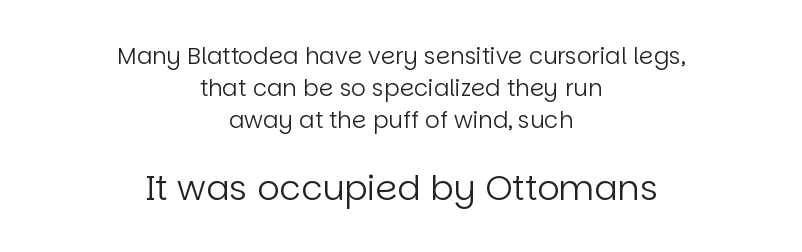
Q: Is the text bold? A: No.
Q: Is the text italic (slanted)? A: No, it is upright.
Q: Is the typeface a serif or a sans-serif typeface? A: Sans-serif.
Q: Is the text underlined? A: No.
Q: How is the paragraph aligned? A: Centered.
Q: Is the spacing between letters normal or unusually wide? A: Normal.
Q: Is the spacing between lines tight, normal or loose? A: Normal.
Q: Which block of text is set in a larger size, the first (top) or the second (bottom)? A: The second (bottom) one.
Q: Width (condensed, normal, or wide)? A: Normal.
Q: Stroke contrast? A: Low.
Q: x-height? A: Large.
Q: Monospaced? A: No.
